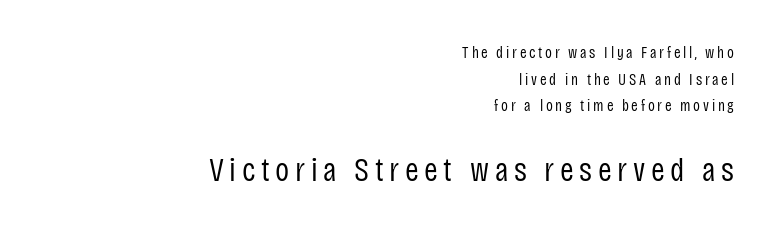
Q: Is the text bold? A: No.
Q: Is the text italic (slanted)? A: No, it is upright.
Q: Is the typeface a serif or a sans-serif typeface? A: Sans-serif.
Q: Is the text underlined? A: No.
Q: How is the paragraph aligned? A: Right-aligned.
Q: Is the spacing between lines tight, normal or loose? A: Normal.
Q: Which block of text is set in a larger size, the first (top) or the second (bottom)? A: The second (bottom) one.
Q: Width (condensed, normal, or wide)? A: Condensed.
Q: Stroke contrast? A: Low.
Q: x-height? A: Large.
Q: Monospaced? A: No.
